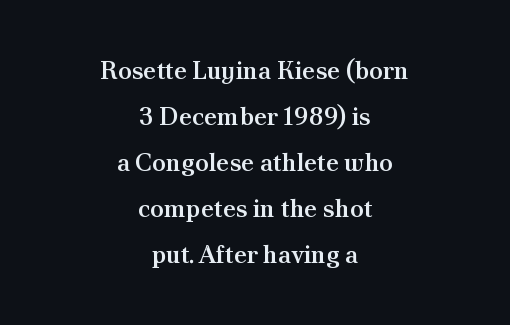
The image shows 25 px text type, upright; set centered, line spacing 1.84x, normal letter spacing, not underlined.
